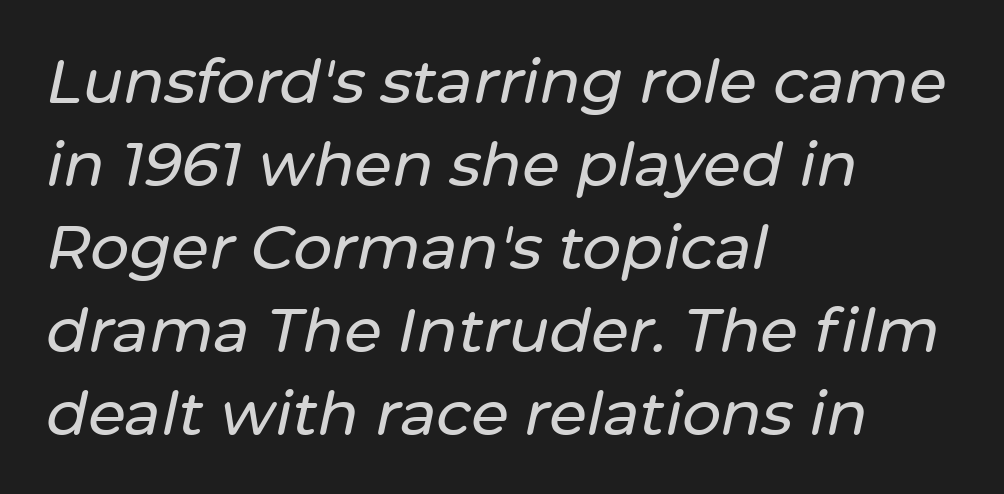
The image shows 61 px text type, italic (leaning right); set left-aligned, normal line spacing (1.36x), normal letter spacing, not underlined; low stroke contrast and a medium x-height.
